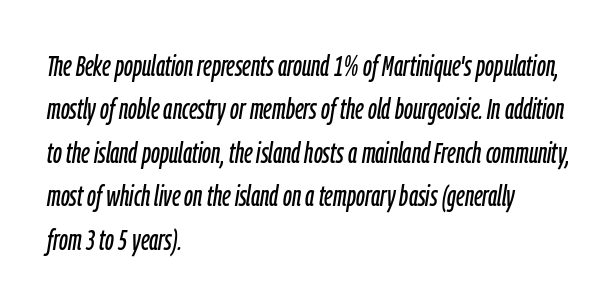
Decoration check: the copy has no underline. Do the characters align in a grid? No, the font is proportional. The lines sit at an ordinary, default distance from one another. Rendered with sloped, italic letterforms. Spacing between characters is what you'd get straight out of the box.
